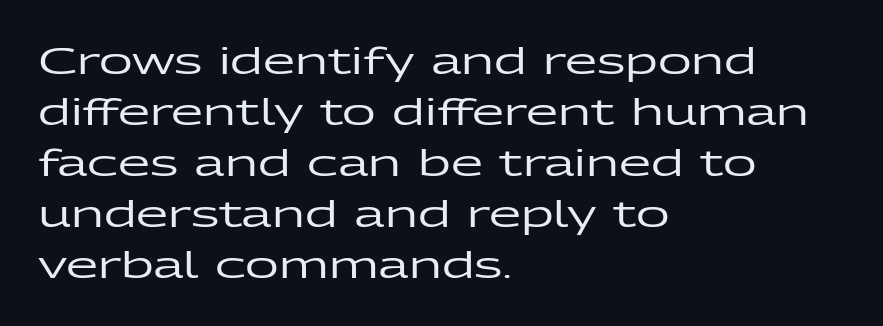
{"serif": "no", "italic": "no", "width": "wide", "stroke_contrast": "low", "x_height": "medium", "monospaced": "no", "underline": "no", "align": "left", "line_spacing": "normal", "line_spacing_ratio": 1.38, "letter_spacing": "normal", "letter_spacing_em": 0.0, "glyph_px": 37}
